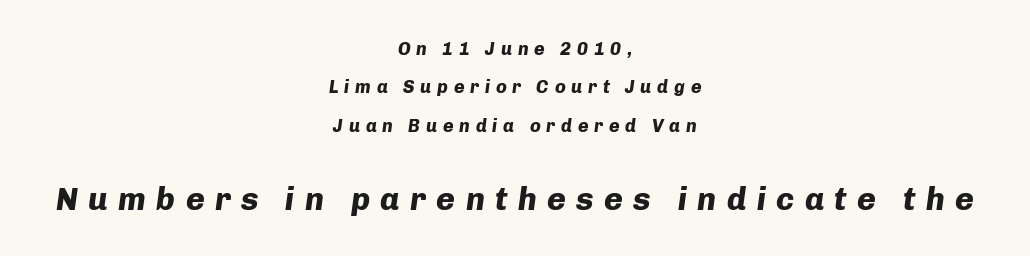
Does the weight exceed regular? Yes, all the way to bold. Top chunk: small. Bottom chunk: large. The typesetter chose a symmetrical, centered arrangement here. This sample has the flowing, uneven cadence of proportional lettering. There's an unmistakable incline to the writing here. Tracking here is generous; glyphs stand well apart from one another.
